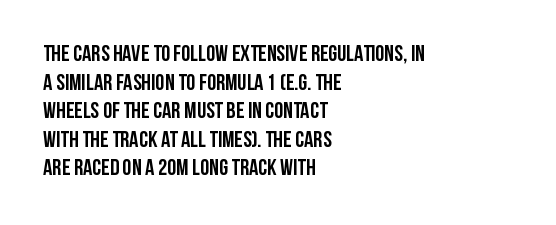
Q: Is the text bold? A: Yes.
Q: Is the text italic (slanted)? A: No, it is upright.
Q: Is the text underlined? A: No.
Q: How is the paragraph aligned? A: Left-aligned.
Q: Is the spacing between letters normal or unusually wide? A: Normal.
